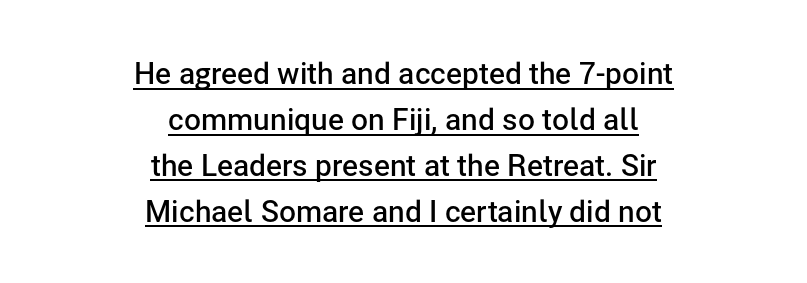
Q: Is the text bold? A: Semi-bold.
Q: Is the text italic (slanted)? A: No, it is upright.
Q: Is the typeface a serif or a sans-serif typeface? A: Sans-serif.
Q: Is the text underlined? A: Yes.
Q: How is the paragraph aligned? A: Centered.
Q: Is the spacing between letters normal or unusually wide? A: Normal.
Q: Is the spacing between lines tight, normal or loose? A: Normal.
Q: Width (condensed, normal, or wide)? A: Normal.
Q: Stroke contrast? A: Low.
Q: x-height? A: Medium.
Q: Monospaced? A: No.
